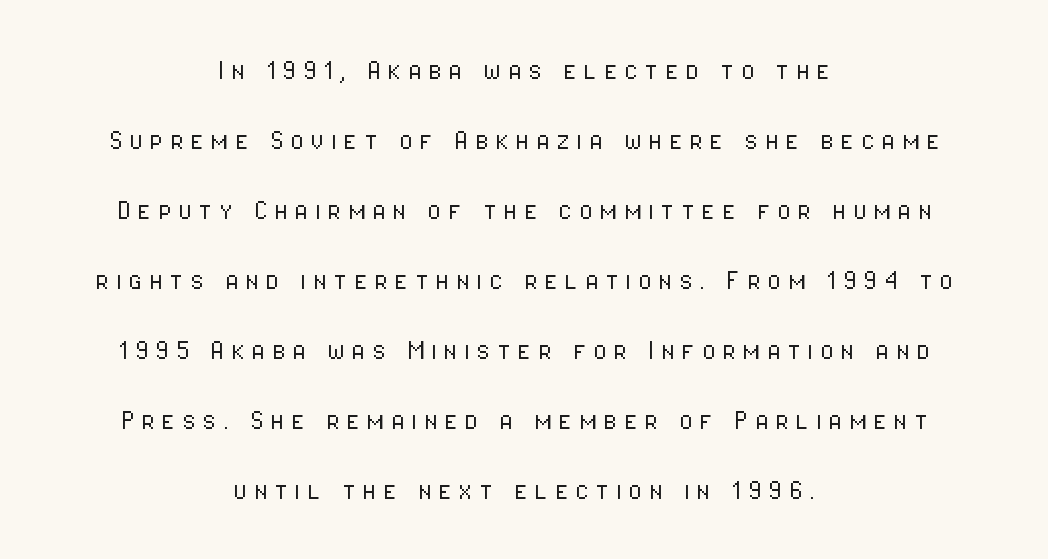
Bare-footed words on every line. Looks like regular typesetting: each glyph gets only the width it needs. The letterforms stand isolated, each surrounded by extra space. Type style note: lacks serifs. Caption: face not bold, strokes unweighted. The designer dialed line spacing up above the default.
